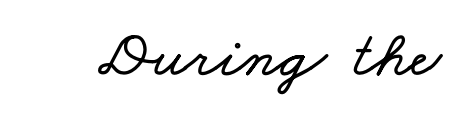
Q: Is the text underlined? A: No.
Q: Is the spacing between letters normal or unusually wide? A: Normal.
Q: Width (condensed, normal, or wide)? A: Wide.
Q: Stroke contrast? A: Low.
Q: x-height? A: Small.
Q: Monospaced? A: No.
